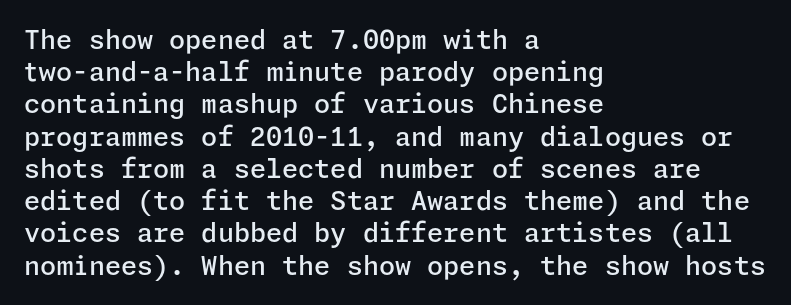
Q: Is the text bold? A: Semi-bold.
Q: Is the text italic (slanted)? A: No, it is upright.
Q: Is the text underlined? A: No.
Q: How is the paragraph aligned? A: Left-aligned.
Q: Is the spacing between letters normal or unusually wide? A: Normal.
